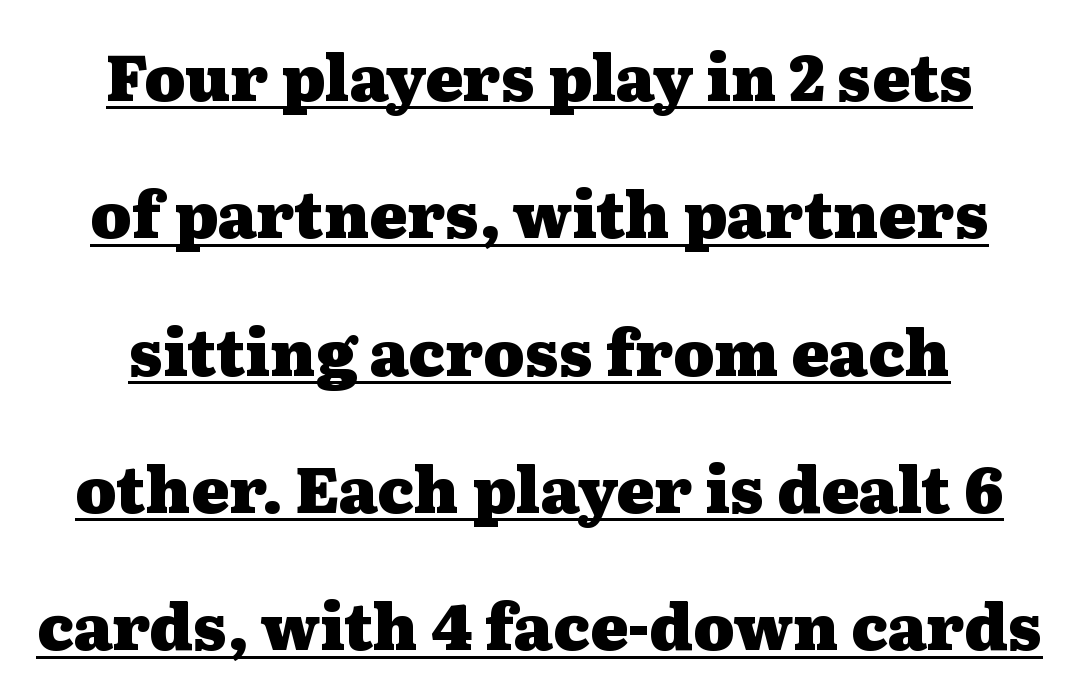
On the weight axis this lands at bold, roughly 700. The rendering uses natural spacing where letterforms have individual widths. Notice the wide empty band between every row — that's loose leading. Here the glyphs are tracked normally, forming tight word shapes. The font's upright variant was chosen for this text. Each letter's strokes conclude with small projecting serifs.
